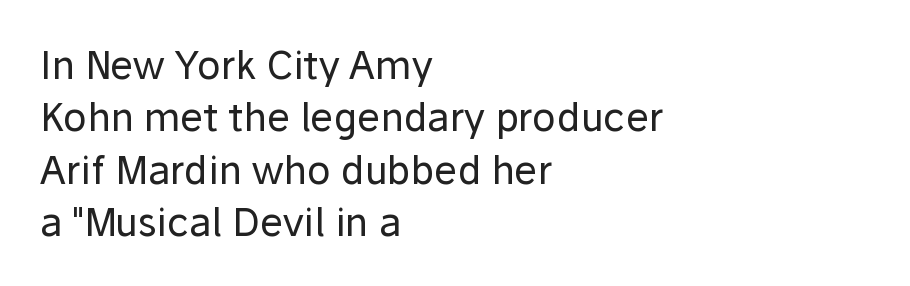
The image shows 39 px regular-weight sans-serif type, upright; set left-aligned, normal line spacing (1.34x), normal letter spacing, not underlined; low stroke contrast and a medium x-height.
